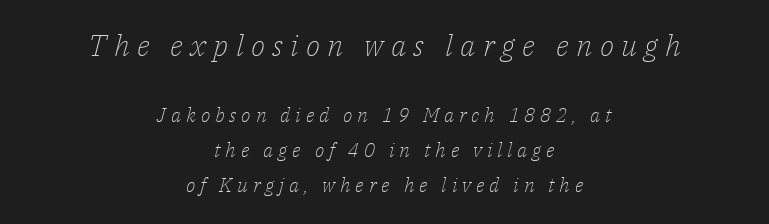
To sum up the face: it has serifs. Between one letter and the next there's a generous, obvious gap. Size contrast runs from large at the top to small at the bottom. Quick note: italic.
